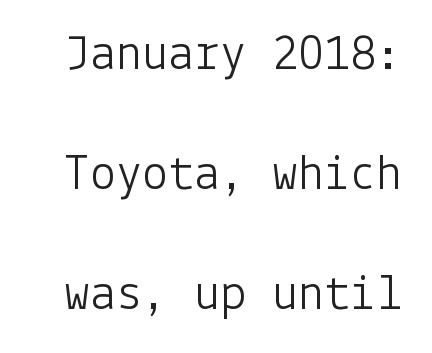
The passage shown stacks its lines with a broad gap. No chunkiness to these letters — they're not bold. Tall strokes in this sample are plumb rather than angled. Tracking value appears to be zero — textbook default spacing. Bare-footed words on every line. Type style note: lacks serifs.
